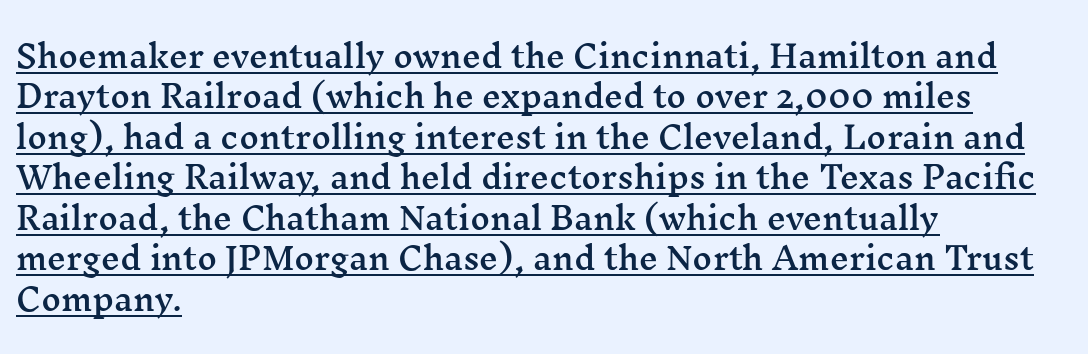
Reading down the block, your eye returns to a fixed left position each line. Proportional: the letters do not fall into vertical columns. Is there much room between lines? A standard amount, neither cramped nor airy. To sum up the face: it has serifs. Upright lettering throughout. Tracking here is standard; glyphs follow each other at the usual distance.
